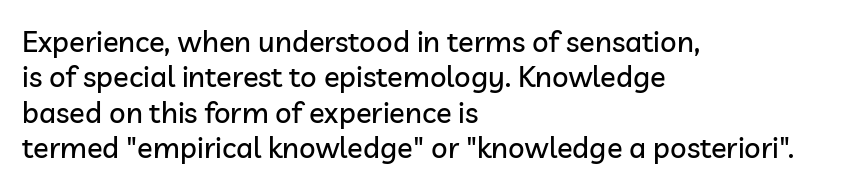
The image shows 29 px sans-serif type, upright; set left-aligned, line spacing 1.22x, normal letter spacing, not underlined; low stroke contrast and a medium x-height.
